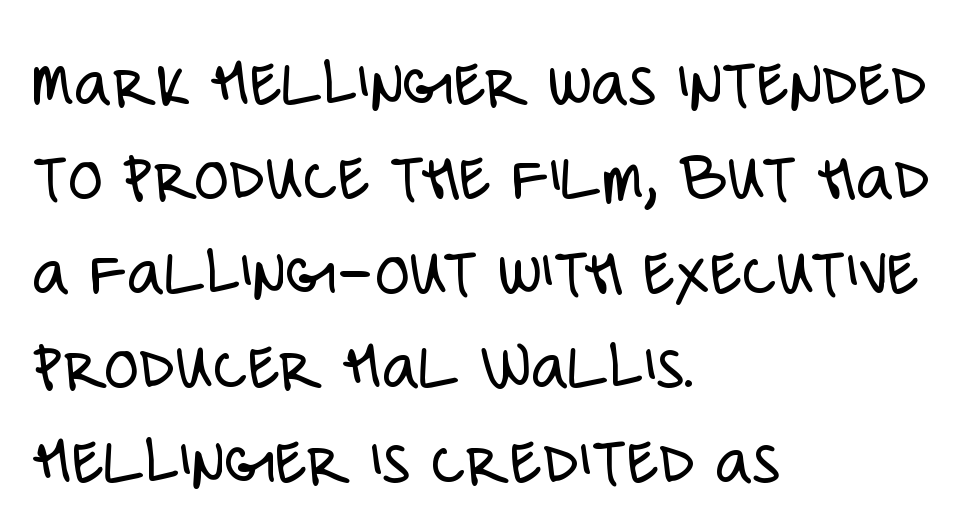
The image shows 71 px light, condensed sans-serif type, upright; set left-aligned, normal line spacing (1.33x), normal letter spacing, not underlined; low stroke contrast and a large x-height.
